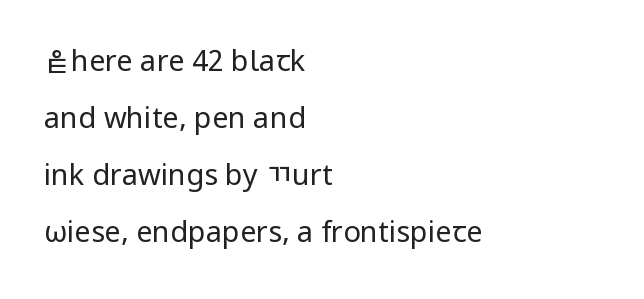
Proportional: the letters do not fall into vertical columns. The glyphs are unaccompanied by any horizontal stroke below them. Each word holds together tightly as a unit, with standard inter-letter gaps. Think standard paragraph weight, or any step lighter than that.
